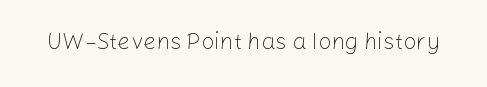
Q: Is the text bold? A: No.
Q: Is the text italic (slanted)? A: No, it is upright.
Q: Is the text underlined? A: No.
Q: Is the spacing between letters normal or unusually wide? A: Normal.
